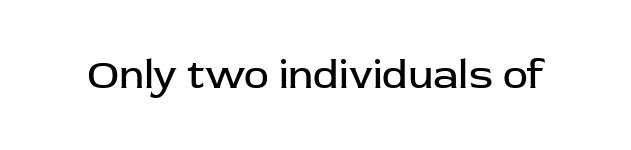
{"serif": "no", "italic": "no", "bold": "no", "weight": "regular", "width": "normal", "stroke_contrast": "low", "x_height": "medium", "monospaced": "no", "underline": "no", "letter_spacing": "normal", "letter_spacing_em": 0.0, "glyph_px": 42}
